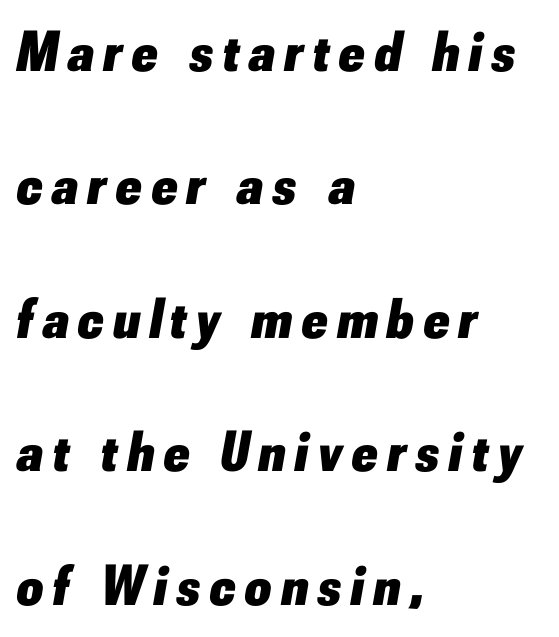
{"italic": "yes", "lean": "right", "slant_degrees": 10, "bold": "yes", "weight": "heavy", "width": "normal", "stroke_contrast": "low", "x_height": "small", "monospaced": "no", "underline": "no", "align": "left", "line_spacing": "loose", "line_spacing_ratio": 2.34, "glyph_px": 57}
